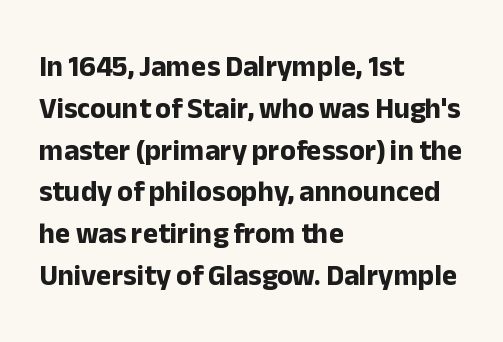
The image shows 29 px bold sans-serif type, upright; set left-aligned, normal line spacing (1.44x), normal letter spacing, not underlined; low stroke contrast and a medium x-height.
